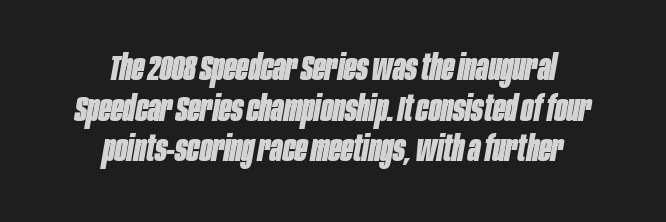
The image shows 36 px bold, condensed type, italic (leaning right); set centered, tight line spacing (1.13x), normal letter spacing, not underlined; low stroke contrast and a large x-height.
